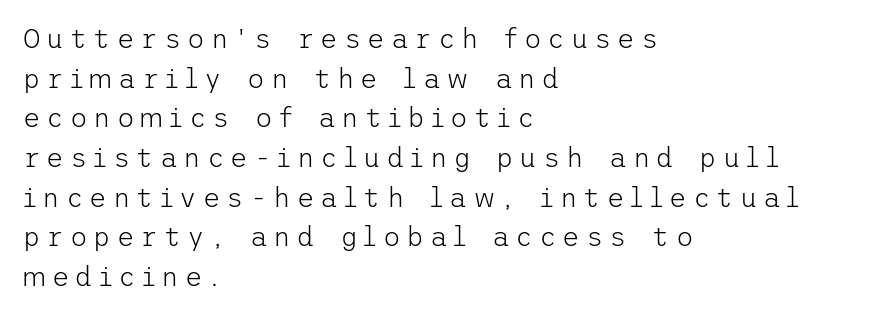
These lines were composed using upright roman letters. Stems and bowls with no extra thickness — not bold. Has an underline been added? It has not. This sample is left-justified, so line endings fall wherever the words run out.
